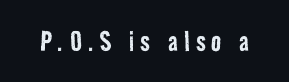
Q: Is the text bold? A: No.
Q: Is the typeface a serif or a sans-serif typeface? A: Sans-serif.
Q: Is the text underlined? A: No.
Q: Width (condensed, normal, or wide)? A: Condensed.
Q: Stroke contrast? A: Low.
Q: x-height? A: Medium.
Q: Monospaced? A: No.
